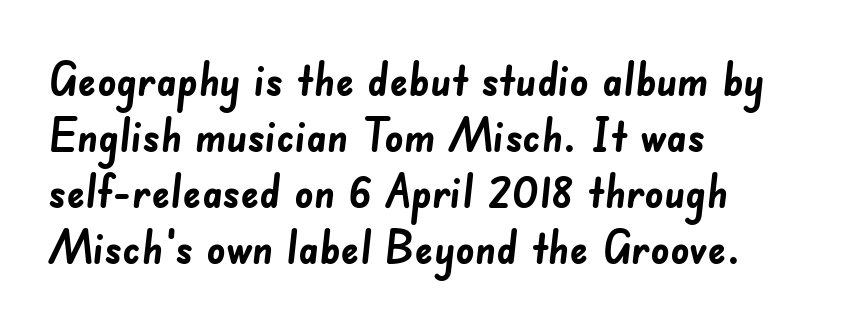
{"serif": "no", "bold": "yes", "weight": "semibold", "width": "normal", "stroke_contrast": "low", "x_height": "small", "monospaced": "no", "underline": "no", "align": "left", "line_spacing_ratio": 1.22, "letter_spacing": "normal", "letter_spacing_em": 0.0, "glyph_px": 46}
